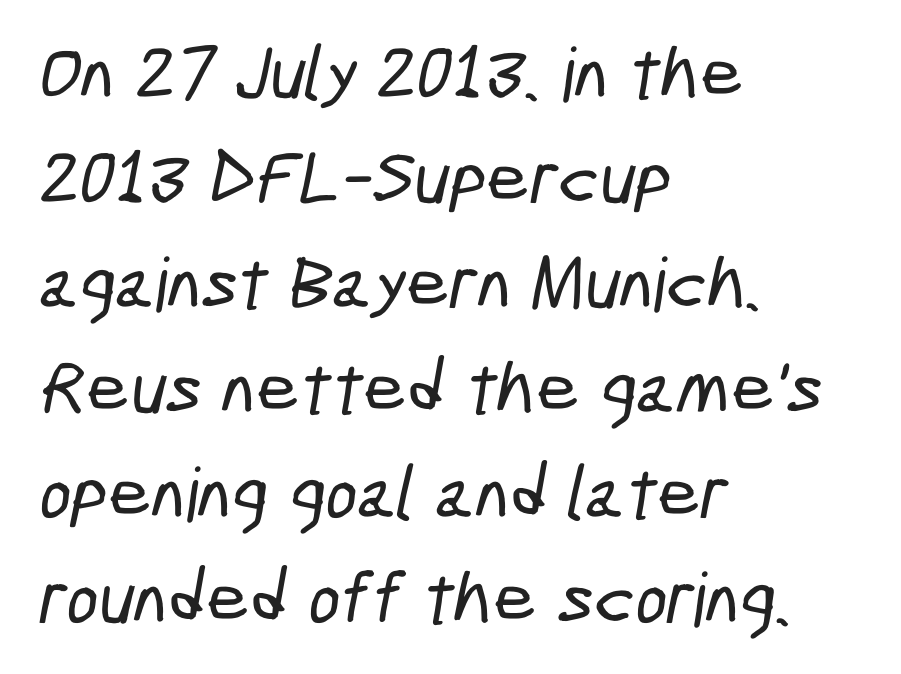
The image shows 75 px condensed sans-serif type; set left-aligned, normal line spacing (1.4x), normal letter spacing, not underlined; low stroke contrast and a medium x-height.
